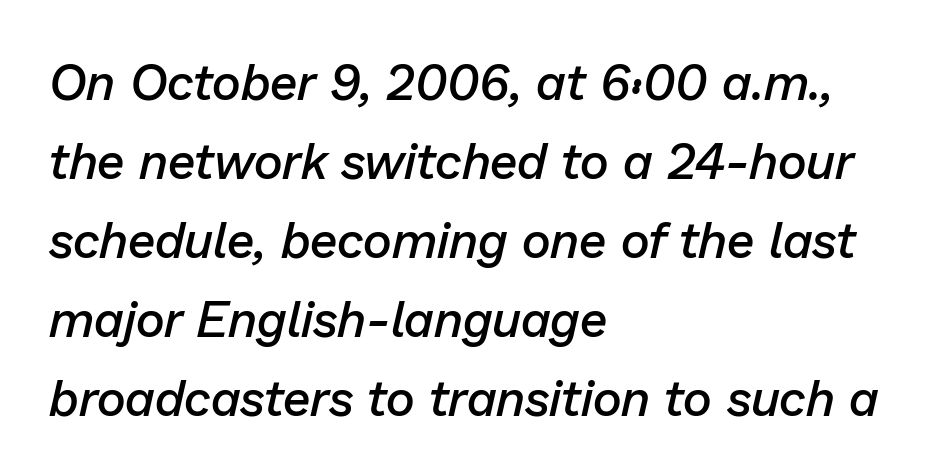
The horizontal fit of the characters is conventional and even. This block has exactly the height ordinary leading produces. The whole block is typeset with a tilt. Varying glyph widths throughout — classic text-font behaviour. The gap between lines stays unmarked. Weight check: semibold — heavier than regular, not quite bold.
